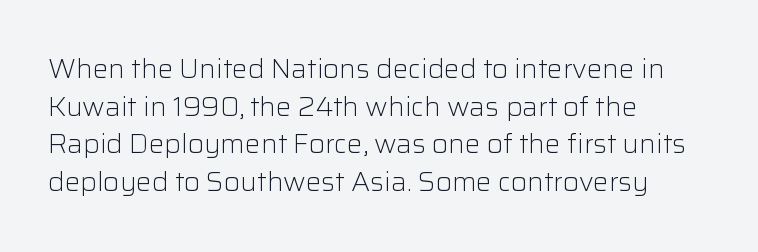
The image shows 26 px text type, upright; set left-aligned, normal line spacing (1.45x), normal letter spacing, not underlined.
